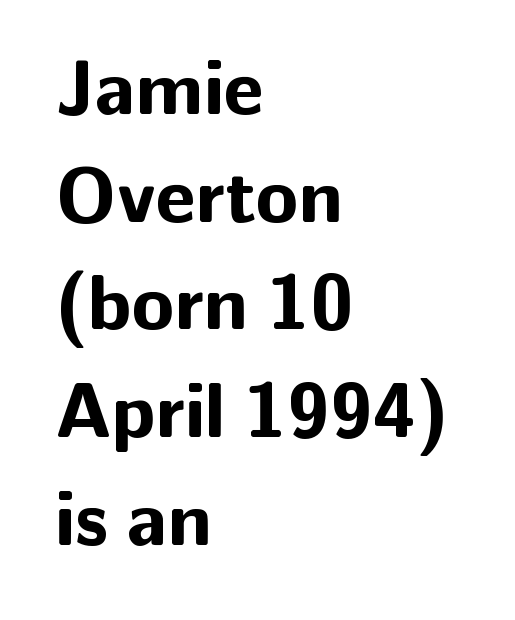
Q: Is the text bold? A: Yes.
Q: Is the text italic (slanted)? A: No, it is upright.
Q: Is the typeface a serif or a sans-serif typeface? A: Sans-serif.
Q: Is the text underlined? A: No.
Q: How is the paragraph aligned? A: Left-aligned.
Q: Is the spacing between letters normal or unusually wide? A: Normal.
Q: Is the spacing between lines tight, normal or loose? A: Normal.
Q: Width (condensed, normal, or wide)? A: Normal.
Q: Stroke contrast? A: Low.
Q: x-height? A: Medium.
Q: Monospaced? A: No.
